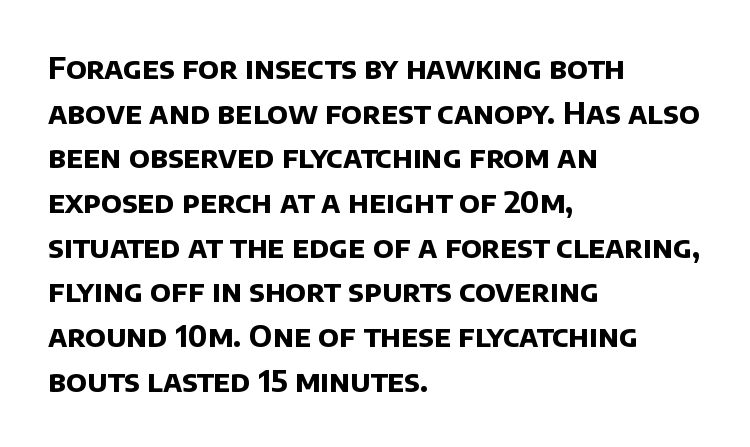
The image shows 30 px bold sans-serif type; set left-aligned, normal line spacing (1.49x), normal letter spacing, not underlined; low stroke contrast and a large x-height.
